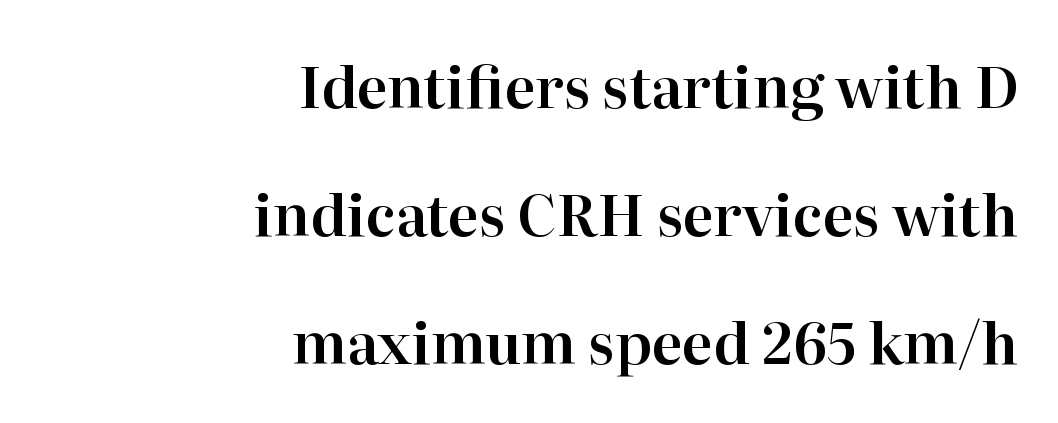
Q: Is the text italic (slanted)? A: No, it is upright.
Q: Is the typeface a serif or a sans-serif typeface? A: Serif.
Q: Is the text underlined? A: No.
Q: How is the paragraph aligned? A: Right-aligned.
Q: Is the spacing between letters normal or unusually wide? A: Normal.
Q: Is the spacing between lines tight, normal or loose? A: Loose.
Q: Width (condensed, normal, or wide)? A: Normal.
Q: Stroke contrast? A: High.
Q: x-height? A: Medium.
Q: Monospaced? A: No.
